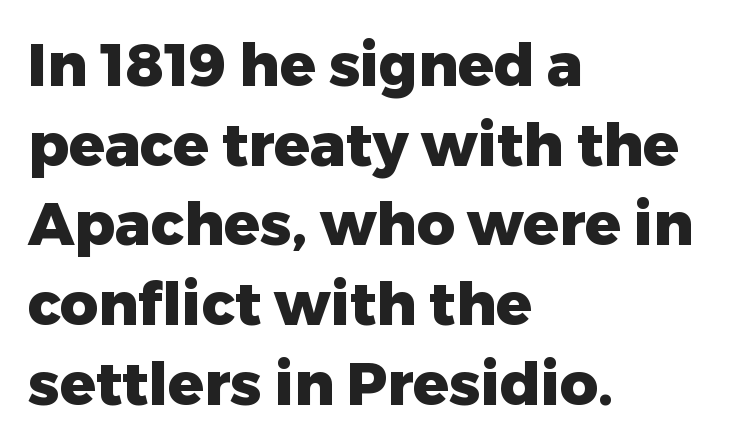
Q: Is the text bold? A: Yes.
Q: Is the text italic (slanted)? A: No, it is upright.
Q: Is the typeface a serif or a sans-serif typeface? A: Sans-serif.
Q: Is the text underlined? A: No.
Q: How is the paragraph aligned? A: Left-aligned.
Q: Is the spacing between letters normal or unusually wide? A: Normal.
Q: Is the spacing between lines tight, normal or loose? A: Normal.
Q: Width (condensed, normal, or wide)? A: Normal.
Q: Stroke contrast? A: Low.
Q: x-height? A: Medium.
Q: Monospaced? A: No.
